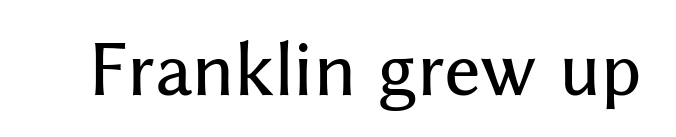
{"serif": "no", "italic": "no", "width": "normal", "stroke_contrast": "medium", "x_height": "medium", "monospaced": "no", "underline": "no", "letter_spacing": "normal", "letter_spacing_em": 0.0, "glyph_px": 68}
